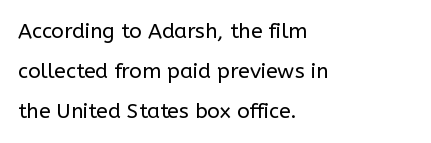
The gap between lines stays unmarked. Upright lettering throughout. You could call the tracking neutral — neither tight nor loose. This block would shrink considerably if given ordinary leading; it's expanded now. This reads as an unemphasized weight, regular at the heaviest.
